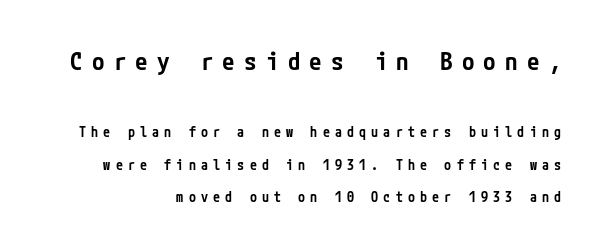
Vertical spacing — loose. Anything drawn beneath the words? Only blank space. Characters follow at a spacing far wider than the type designer built in. These two chunks differ in scale, with the top chunk taking the larger measure. Is the block centered? No — it sits flush against the right margin.
